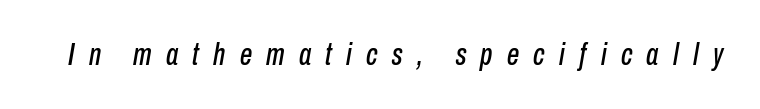
Q: Is the text italic (slanted)? A: Yes, it leans right by about 10 degrees.
Q: Is the text underlined? A: No.
Q: Is the spacing between letters normal or unusually wide? A: Unusually wide.
Q: Width (condensed, normal, or wide)? A: Condensed.
Q: Stroke contrast? A: Low.
Q: x-height? A: Medium.
Q: Monospaced? A: No.
